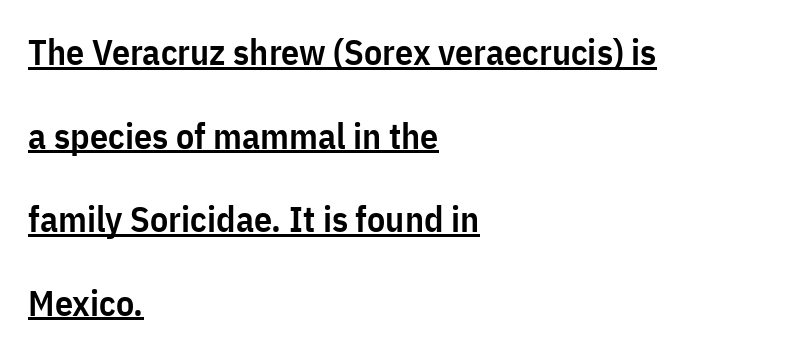
The rendering uses a semibold face; strokes are thickened but not to full bold. Does the copy run flush right? No — it runs flush left. These lines are rendered in a variable-pitch font. Posture: straight, roman, zero tilt. The string is rendered with underlining switched on. Are there feet on the stems? There aren't — it's a sans.
